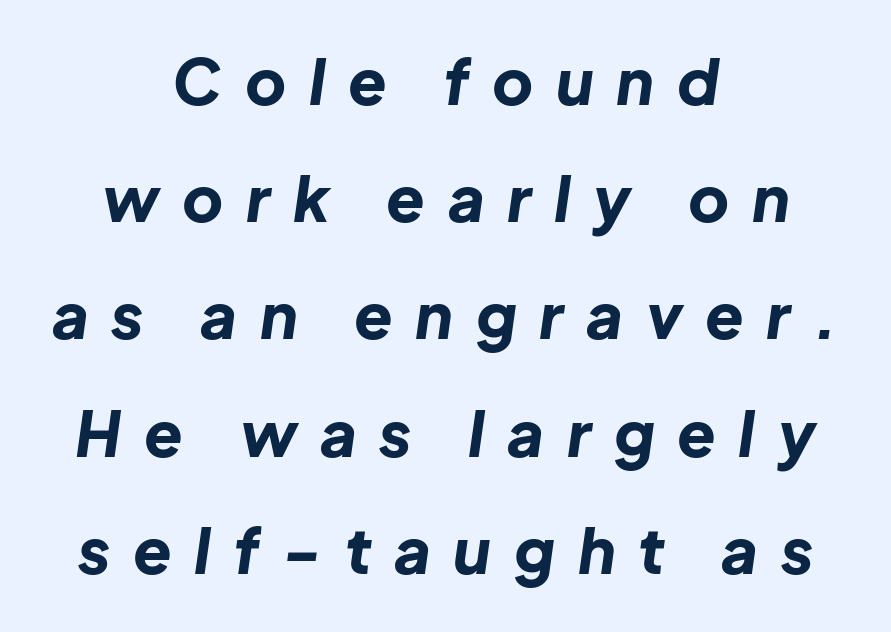
Think of a printed novel: that variable character pitch is what you see here. The gaps between neighbouring characters are conspicuously large. Each glyph is drawn with heavy, bold strokes. Descenders hang freely into open space. A student would call this center alignment; a typographer would say set centered.
